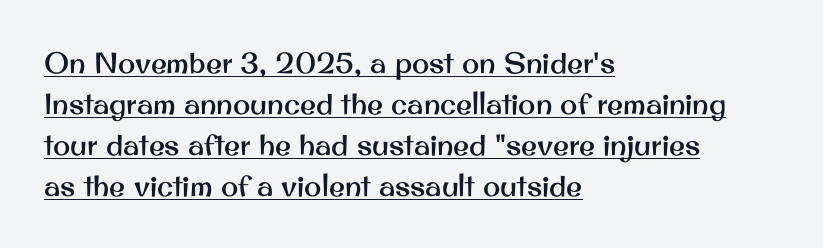
Underlining? Definitely there. Layout note: lines flush left. Caption: standard tracking, unaltered. The passage shown is typed in a proportional face where columns would drift.
